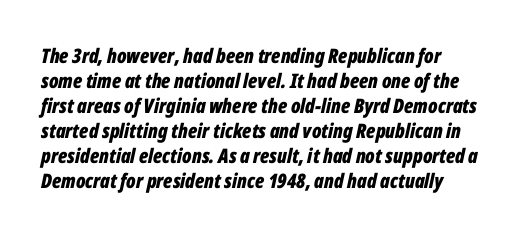
The image shows 20 px bold type, italic (leaning right); set normal line spacing (1.25x), normal letter spacing, not underlined.
